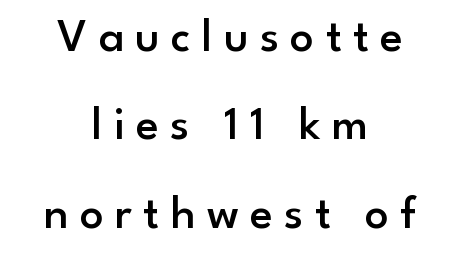
{"serif": "no", "italic": "no", "bold": "semi", "weight": "semibold", "width": "normal", "stroke_contrast": "low", "x_height": "small", "monospaced": "no", "underline": "no", "align": "center", "line_spacing_ratio": 1.88, "letter_spacing": "wide", "letter_spacing_em": 0.24, "glyph_px": 47}
